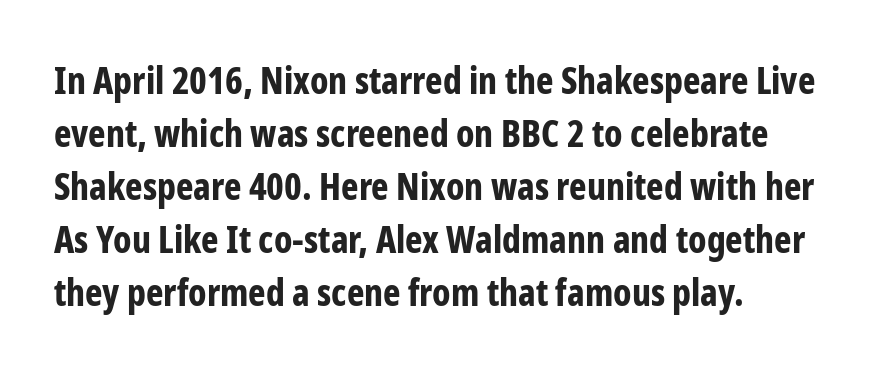
Q: Is the text bold? A: Yes.
Q: Is the text italic (slanted)? A: No, it is upright.
Q: Is the typeface a serif or a sans-serif typeface? A: Sans-serif.
Q: Is the text underlined? A: No.
Q: How is the paragraph aligned? A: Left-aligned.
Q: Is the spacing between letters normal or unusually wide? A: Normal.
Q: Is the spacing between lines tight, normal or loose? A: Normal.
Q: Width (condensed, normal, or wide)? A: Condensed.
Q: Stroke contrast? A: Low.
Q: x-height? A: Medium.
Q: Monospaced? A: No.
